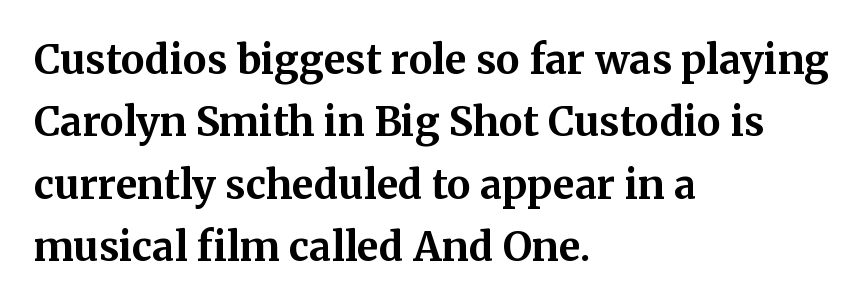
Q: Is the text bold? A: Yes.
Q: Is the text italic (slanted)? A: No, it is upright.
Q: Is the typeface a serif or a sans-serif typeface? A: Serif.
Q: Is the text underlined? A: No.
Q: How is the paragraph aligned? A: Left-aligned.
Q: Is the spacing between letters normal or unusually wide? A: Normal.
Q: Is the spacing between lines tight, normal or loose? A: Normal.
Q: Width (condensed, normal, or wide)? A: Normal.
Q: Stroke contrast? A: Medium.
Q: x-height? A: Medium.
Q: Monospaced? A: No.
